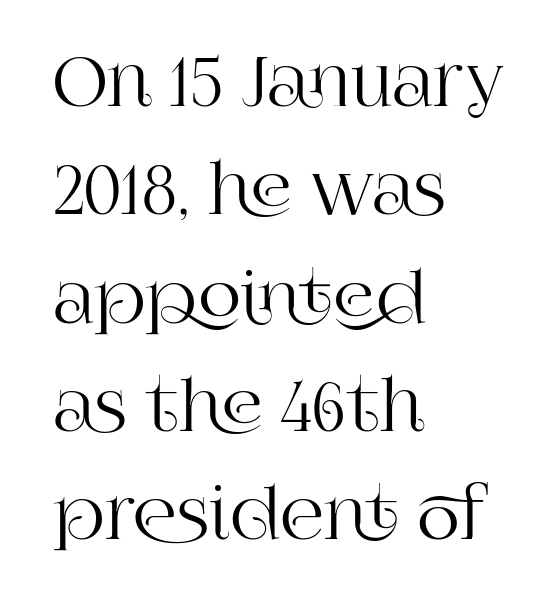
The image shows 69 px serif type, upright; set left-aligned, normal line spacing (1.57x), normal letter spacing, not underlined; high stroke contrast and a large x-height.
